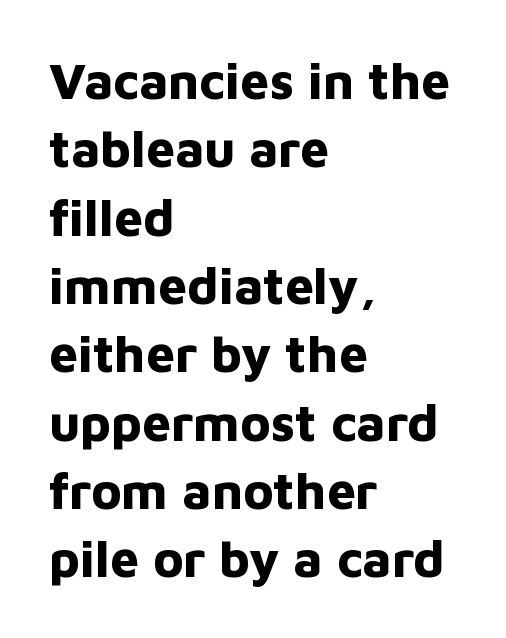
Q: Is the text bold? A: Yes.
Q: Is the text italic (slanted)? A: No, it is upright.
Q: Is the typeface a serif or a sans-serif typeface? A: Sans-serif.
Q: Is the text underlined? A: No.
Q: How is the paragraph aligned? A: Left-aligned.
Q: Is the spacing between letters normal or unusually wide? A: Normal.
Q: Is the spacing between lines tight, normal or loose? A: Normal.
Q: Width (condensed, normal, or wide)? A: Normal.
Q: Stroke contrast? A: Low.
Q: x-height? A: Medium.
Q: Monospaced? A: No.
